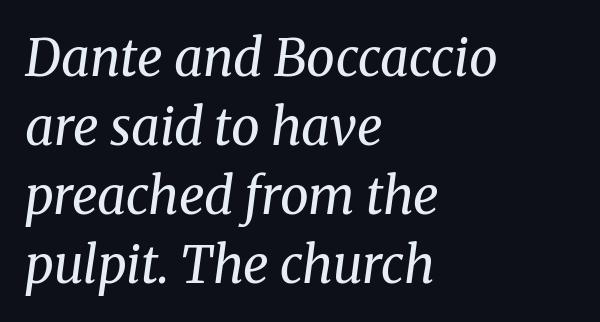
The image shows 51 px regular-weight serif type, italic (leaning right); set left-aligned, normal line spacing (1.35x), normal letter spacing, not underlined; medium stroke contrast and a medium x-height.
